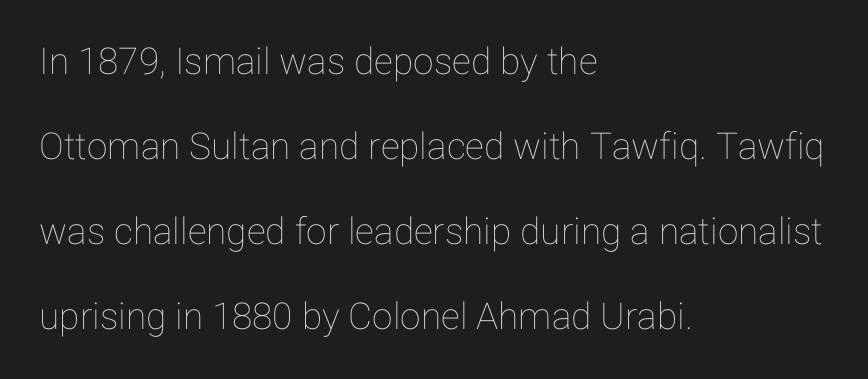
You could call the tracking neutral — neither tight nor loose. When letters stand straight like this, we call the style roman or upright. Is this a fixed-width face? No — the glyphs have proportional, varying widths. Successive baselines arrive slowly, with a big drop between each.
